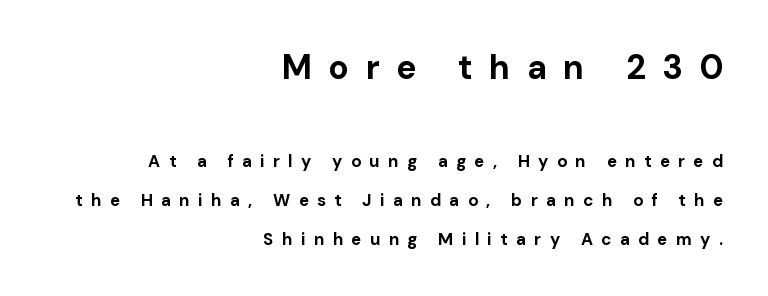
What weight is shown? A full bold with thick strokes. This sample has the flowing, uneven cadence of proportional lettering. All the whitespace from short lines collects on the left. These lines have a slow, spaced-out rhythm from letter to letter. The type sits square on the baseline with zero lean. This sample trades compactness for vertical openness between lines.
